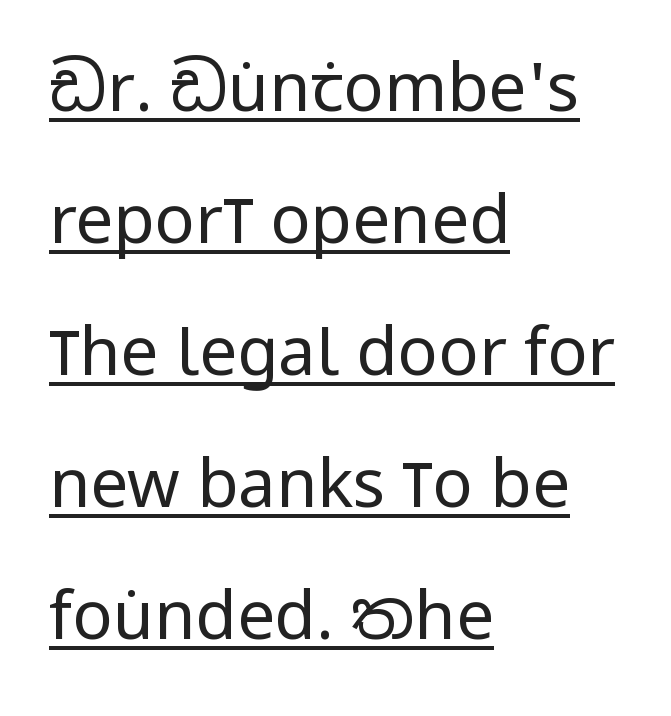
Students, observe: this is what heavily led, spacious text looks like. Unbolded letterforms with no extra heft. In terms of letterform style, serifs are entirely absent. Designer's note — italics off, roman on.
